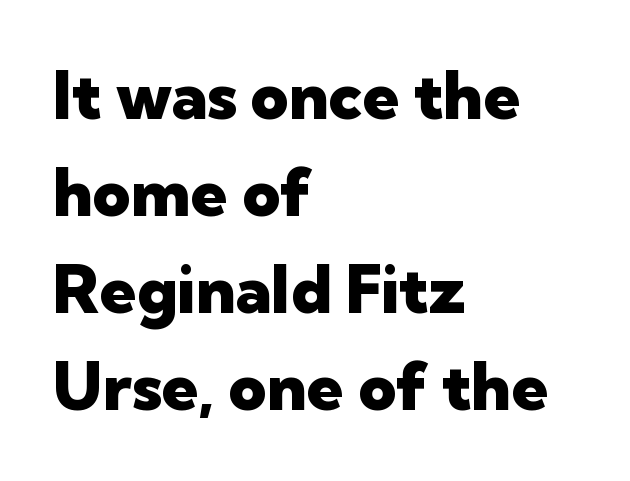
Q: Is the text bold? A: Yes.
Q: Is the text italic (slanted)? A: No, it is upright.
Q: Is the typeface a serif or a sans-serif typeface? A: Sans-serif.
Q: Is the text underlined? A: No.
Q: How is the paragraph aligned? A: Left-aligned.
Q: Is the spacing between letters normal or unusually wide? A: Normal.
Q: Is the spacing between lines tight, normal or loose? A: Normal.
Q: Width (condensed, normal, or wide)? A: Normal.
Q: Stroke contrast? A: Low.
Q: x-height? A: Medium.
Q: Monospaced? A: No.
